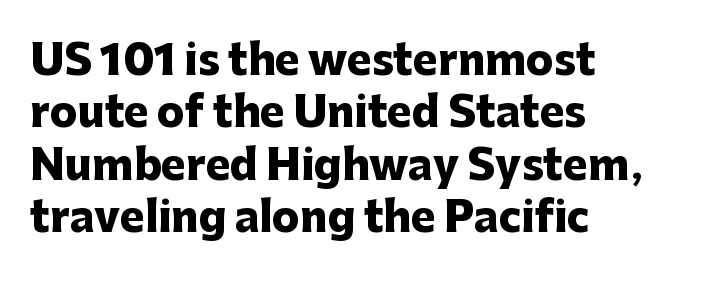
Inter-character spacing is left at the font's built-in metrics. Each letter keeps its own natural width here, so spacing adapts to shape. Heft: maximum for text — a bold. The typography opts for an upright posture over an oblique one. In CSS terms this would be text-align: left. Summary of vertical rhythm: regular, with standard interline spacing.
